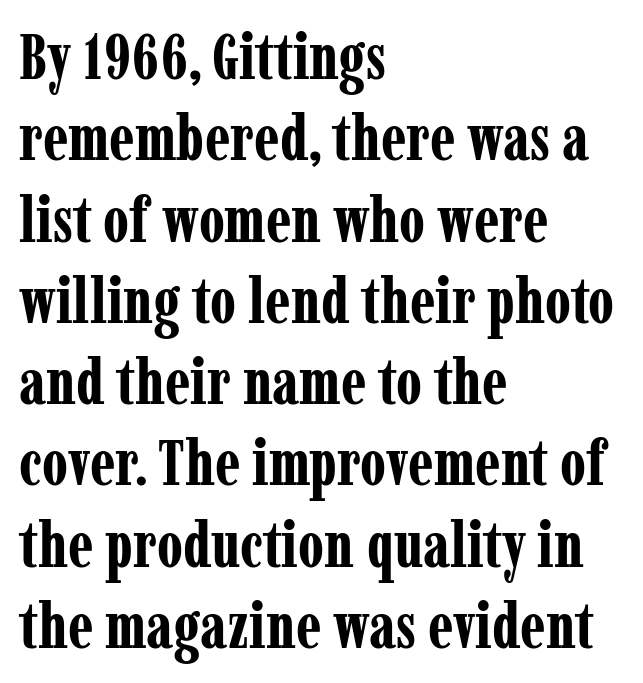
{"serif": "yes", "italic": "no", "bold": "yes", "weight": "bold", "width": "condensed", "stroke_contrast": "low", "x_height": "medium", "monospaced": "no", "underline": "no", "align": "left", "line_spacing": "normal", "line_spacing_ratio": 1.29, "letter_spacing": "normal", "letter_spacing_em": 0.0, "glyph_px": 63}
